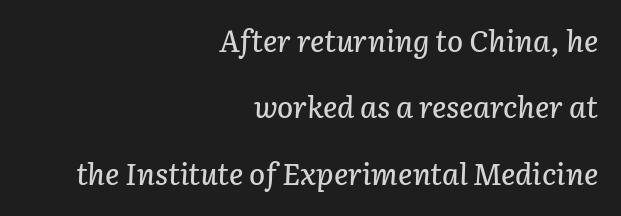
Q: Is the text italic (slanted)? A: Yes, it leans right by about 3 degrees.
Q: Is the text underlined? A: No.
Q: How is the paragraph aligned? A: Right-aligned.
Q: Is the spacing between letters normal or unusually wide? A: Normal.
Q: Is the spacing between lines tight, normal or loose? A: Loose.
Q: Width (condensed, normal, or wide)? A: Normal.
Q: Stroke contrast? A: Low.
Q: x-height? A: Medium.
Q: Monospaced? A: No.
